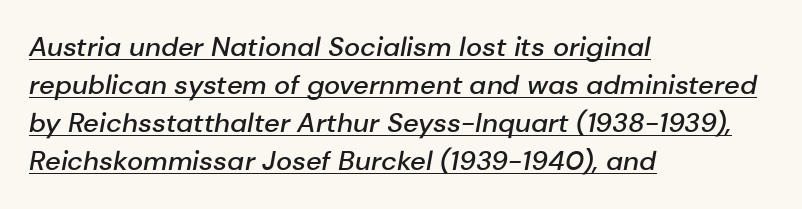
The image shows 27 px text type, italic (leaning right); set left-aligned, normal line spacing (1.41x), normal letter spacing, underlined.
